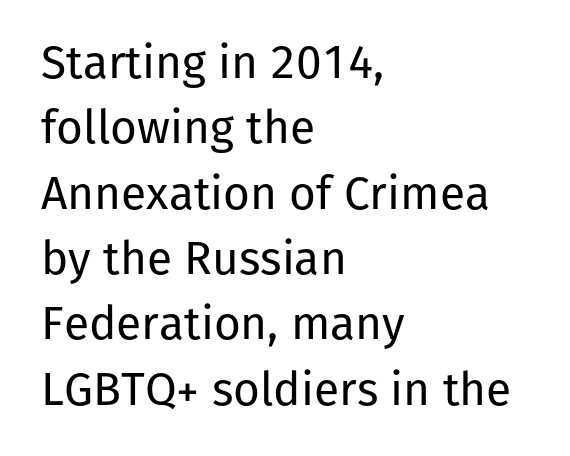
Q: Is the text bold? A: No.
Q: Is the text italic (slanted)? A: No, it is upright.
Q: Is the typeface a serif or a sans-serif typeface? A: Sans-serif.
Q: Is the text underlined? A: No.
Q: How is the paragraph aligned? A: Left-aligned.
Q: Is the spacing between letters normal or unusually wide? A: Normal.
Q: Is the spacing between lines tight, normal or loose? A: Normal.
Q: Width (condensed, normal, or wide)? A: Normal.
Q: Stroke contrast? A: Low.
Q: x-height? A: Medium.
Q: Monospaced? A: No.
